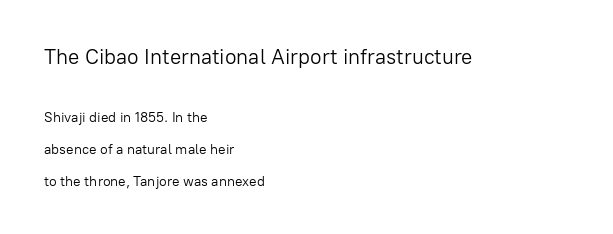
Q: Is the text bold? A: No.
Q: Is the text italic (slanted)? A: No, it is upright.
Q: Is the text underlined? A: No.
Q: How is the paragraph aligned? A: Left-aligned.
Q: Is the spacing between letters normal or unusually wide? A: Normal.
Q: Is the spacing between lines tight, normal or loose? A: Loose.
Q: Which block of text is set in a larger size, the first (top) or the second (bottom)? A: The first (top) one.
